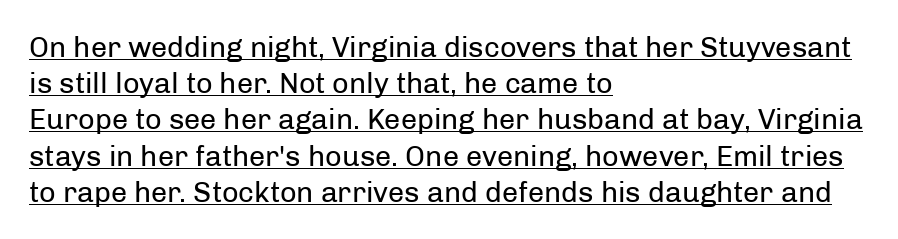
The letters sit at their default tracking, neither squeezed nor spread. Summary of vertical rhythm: regular, with standard interline spacing. All the whitespace from short lines collects on the right. The axis of the letterforms is exactly vertical. Emphasis is given by a line drawn under the lettering. Stems and bowls with no extra thickness — not bold.
